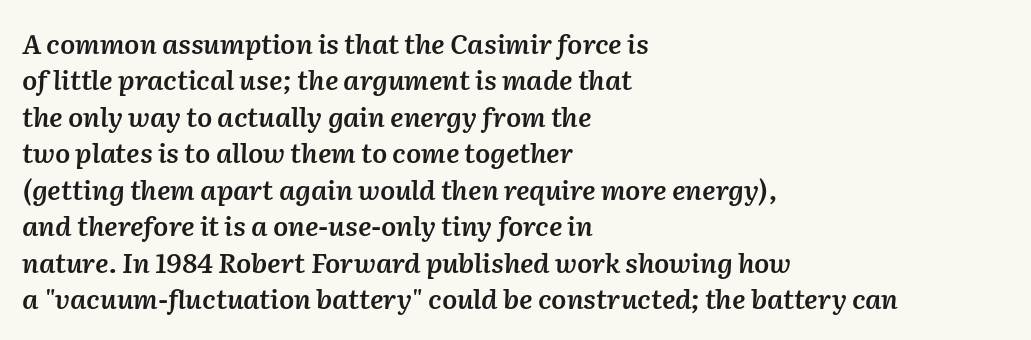
Check under the words: just untouched page. Is the block centered? No — it sits flush against the left margin. What stands out about the letter spacing? Nothing — it is the standard amount. Slant detected: the letters are inclined. The leading is moderate, giving the passage an even texture. A semibold gives these letters moderate extra thickness, short of bold.
